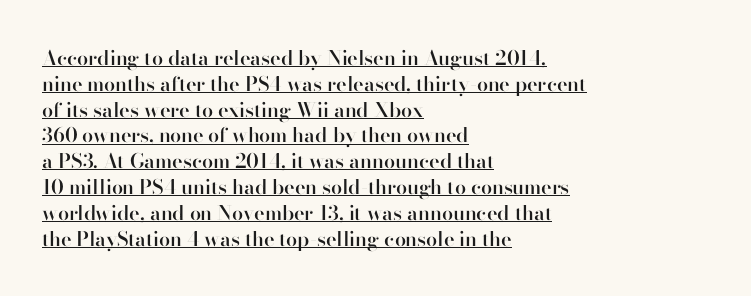
Q: Is the text bold? A: Semi-bold.
Q: Is the text italic (slanted)? A: No, it is upright.
Q: Is the text underlined? A: Yes.
Q: How is the paragraph aligned? A: Left-aligned.
Q: Is the spacing between letters normal or unusually wide? A: Normal.
Q: Is the spacing between lines tight, normal or loose? A: Normal.
